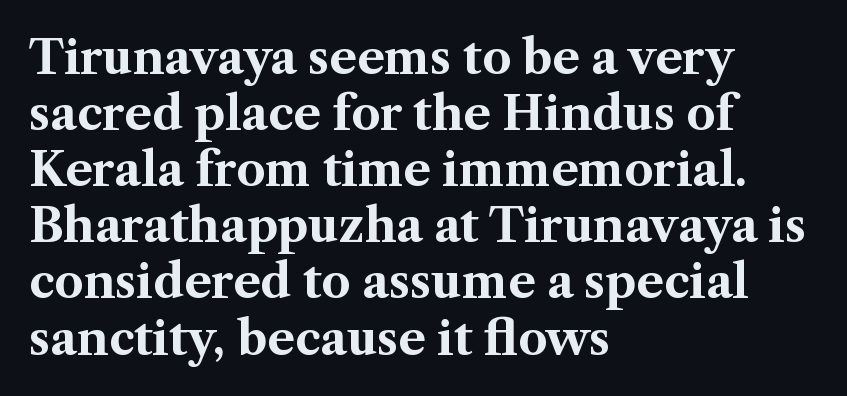
{"serif": "yes", "italic": "no", "bold": "yes", "weight": "bold", "width": "normal", "stroke_contrast": "medium", "x_height": "medium", "monospaced": "no", "underline": "no", "align": "left", "line_spacing_ratio": 1.22, "letter_spacing": "normal", "letter_spacing_em": 0.0, "glyph_px": 46}
